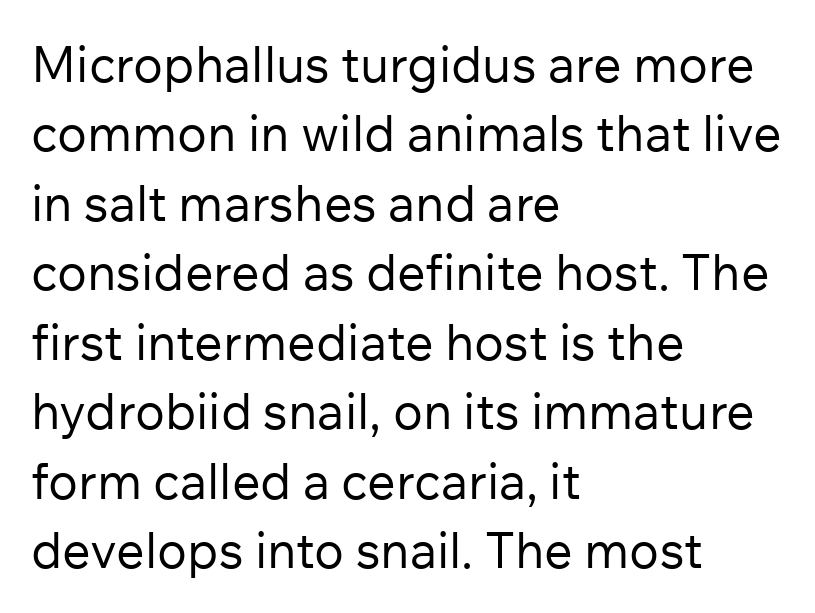
{"serif": "no", "italic": "no", "bold": "no", "weight": "regular", "width": "normal", "stroke_contrast": "low", "x_height": "medium", "monospaced": "no", "underline": "no", "align": "left", "line_spacing": "normal", "line_spacing_ratio": 1.39, "letter_spacing": "normal", "letter_spacing_em": 0.0, "glyph_px": 50}
